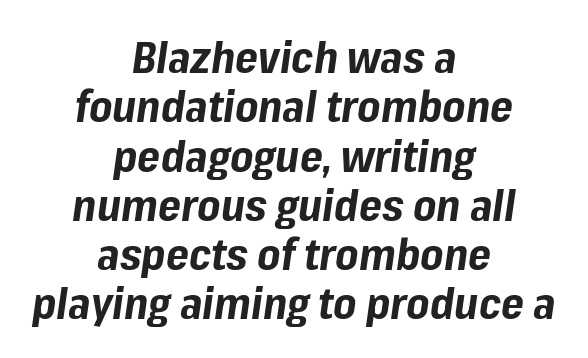
The image shows 44 px bold type, italic (leaning right); set centered, tight line spacing (1.12x), normal letter spacing, not underlined; low stroke contrast and a medium x-height.
